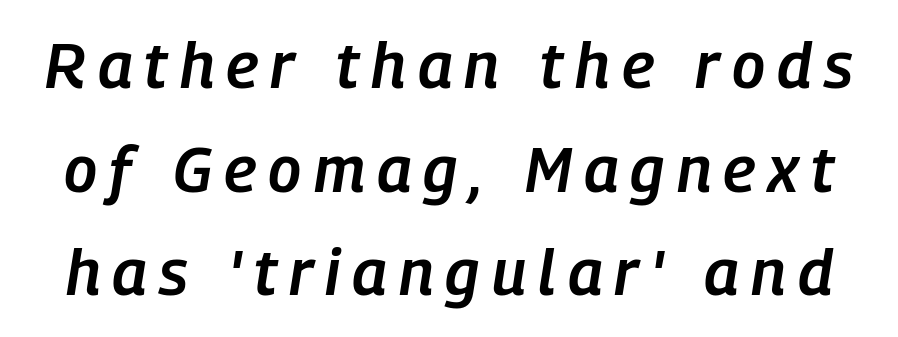
{"italic": "yes", "lean": "right", "slant_degrees": 9, "bold": "semi", "weight": "semibold", "width": "condensed", "stroke_contrast": "low", "x_height": "medium", "monospaced": "no", "underline": "no", "line_spacing": "normal", "line_spacing_ratio": 1.62, "glyph_px": 64}
